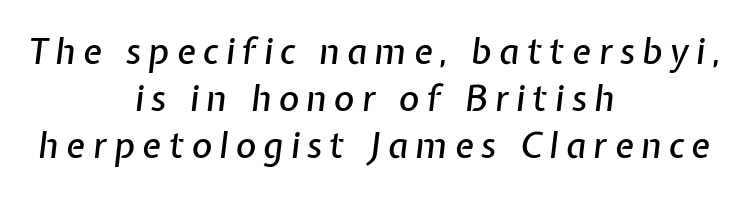
{"italic": "yes", "lean": "right", "slant_degrees": 7, "width": "normal", "stroke_contrast": "low", "x_height": "medium", "monospaced": "no", "underline": "no", "align": "center", "line_spacing": "normal", "line_spacing_ratio": 1.35, "letter_spacing": "wide", "letter_spacing_em": 0.21, "glyph_px": 35}
